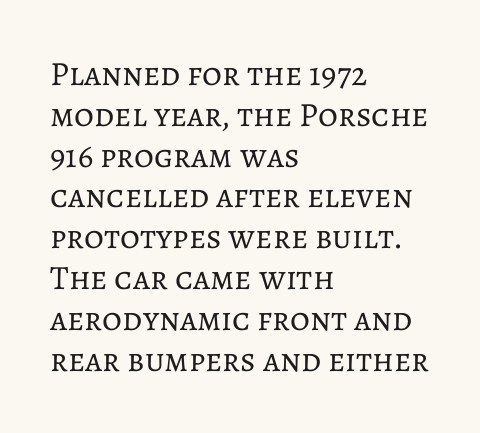
Q: Is the text bold? A: No.
Q: Is the text italic (slanted)? A: No, it is upright.
Q: Is the text underlined? A: No.
Q: How is the paragraph aligned? A: Left-aligned.
Q: Is the spacing between letters normal or unusually wide? A: Normal.
Q: Width (condensed, normal, or wide)? A: Normal.
Q: Stroke contrast? A: Low.
Q: x-height? A: Medium.
Q: Monospaced? A: No.
